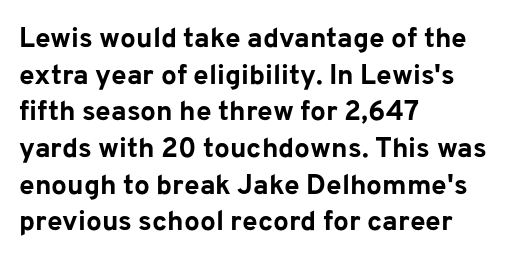
Compared with typical paragraphs, the rows here are spaced about the same. Is this a fixed-width face? No — the glyphs have proportional, varying widths. The line texture is even and compact thanks to regular tracking. Each glyph is drawn with heavy, bold strokes.
